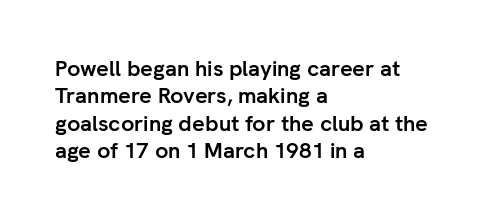
Q: Is the text bold? A: Yes.
Q: Is the text italic (slanted)? A: No, it is upright.
Q: Is the text underlined? A: No.
Q: How is the paragraph aligned? A: Left-aligned.
Q: Is the spacing between letters normal or unusually wide? A: Normal.
